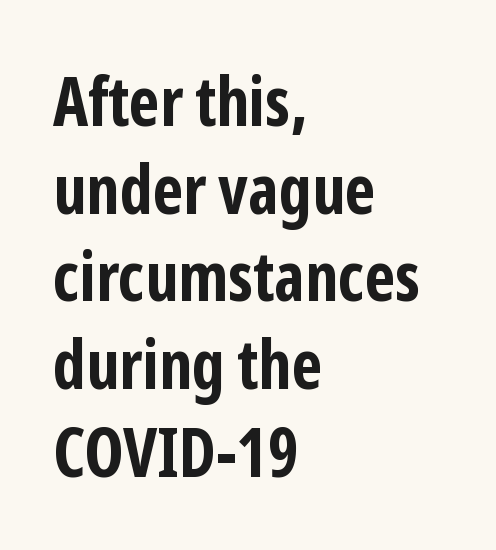
Q: Is the text bold? A: Yes.
Q: Is the text italic (slanted)? A: No, it is upright.
Q: Is the typeface a serif or a sans-serif typeface? A: Sans-serif.
Q: Is the text underlined? A: No.
Q: How is the paragraph aligned? A: Left-aligned.
Q: Is the spacing between letters normal or unusually wide? A: Normal.
Q: Is the spacing between lines tight, normal or loose? A: Normal.
Q: Width (condensed, normal, or wide)? A: Condensed.
Q: Stroke contrast? A: Low.
Q: x-height? A: Medium.
Q: Monospaced? A: No.
